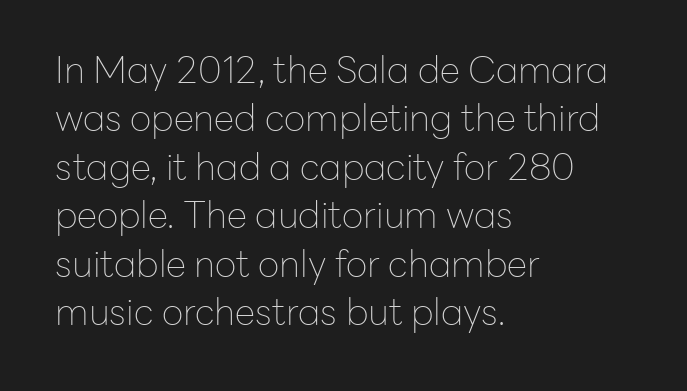
The image shows 37 px thin sans-serif type, upright; set left-aligned, normal line spacing (1.31x), normal letter spacing, not underlined; low stroke contrast and a medium x-height.
